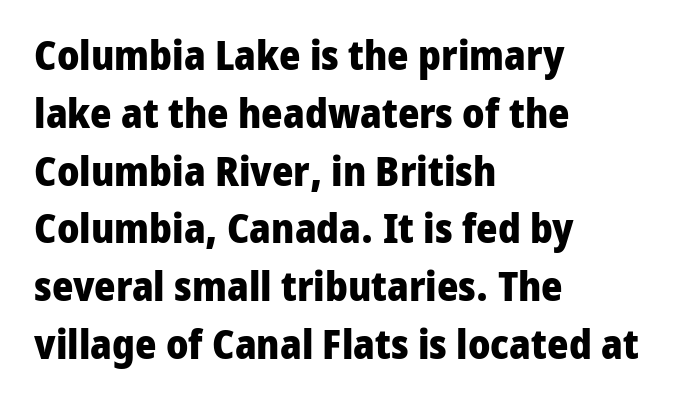
{"serif": "no", "italic": "no", "bold": "yes", "weight": "heavy", "width": "normal", "stroke_contrast": "low", "x_height": "medium", "monospaced": "no", "underline": "no", "align": "left", "line_spacing": "normal", "line_spacing_ratio": 1.41, "letter_spacing": "normal", "letter_spacing_em": 0.0, "glyph_px": 41}
